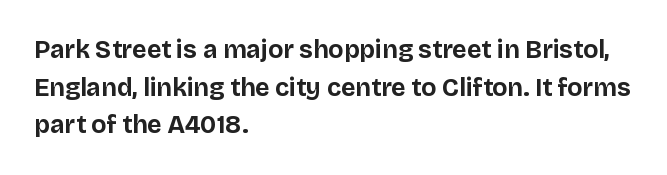
Q: Is the text bold? A: Yes.
Q: Is the text italic (slanted)? A: No, it is upright.
Q: Is the text underlined? A: No.
Q: How is the paragraph aligned? A: Left-aligned.
Q: Is the spacing between letters normal or unusually wide? A: Normal.
Q: Is the spacing between lines tight, normal or loose? A: Normal.
